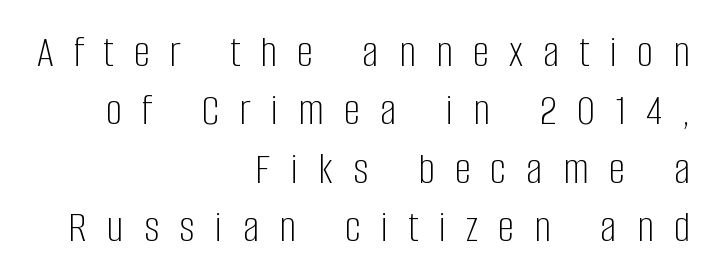
Normally led — the rows are evenly, conventionally spaced. A sans-serif font was chosen for this passage. Spacing verdict: proportional, widths tailored to each character. Loose tracking; the words dissolve into strings of separated letters. It's the straight-up-and-down kind of type.
